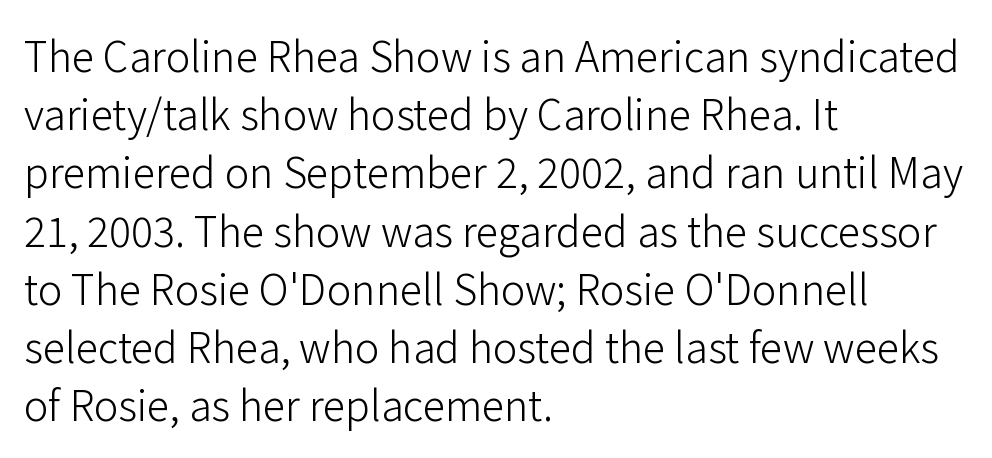
Q: Is the text bold? A: No.
Q: Is the text italic (slanted)? A: No, it is upright.
Q: Is the typeface a serif or a sans-serif typeface? A: Sans-serif.
Q: Is the text underlined? A: No.
Q: How is the paragraph aligned? A: Left-aligned.
Q: Is the spacing between letters normal or unusually wide? A: Normal.
Q: Is the spacing between lines tight, normal or loose? A: Normal.
Q: Width (condensed, normal, or wide)? A: Normal.
Q: Stroke contrast? A: Low.
Q: x-height? A: Medium.
Q: Monospaced? A: No.
